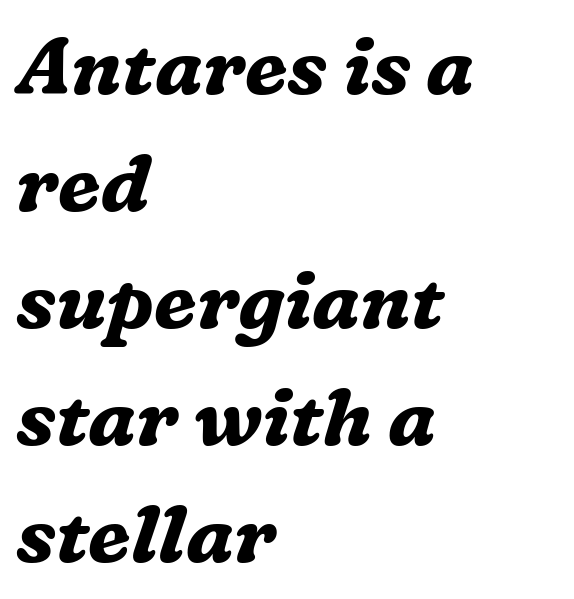
Q: Is the text bold? A: Yes.
Q: Is the text italic (slanted)? A: Yes, it leans right by about 16 degrees.
Q: Is the typeface a serif or a sans-serif typeface? A: Serif.
Q: Is the text underlined? A: No.
Q: How is the paragraph aligned? A: Left-aligned.
Q: Is the spacing between letters normal or unusually wide? A: Normal.
Q: Is the spacing between lines tight, normal or loose? A: Normal.
Q: Width (condensed, normal, or wide)? A: Normal.
Q: Stroke contrast? A: Medium.
Q: x-height? A: Medium.
Q: Monospaced? A: No.
